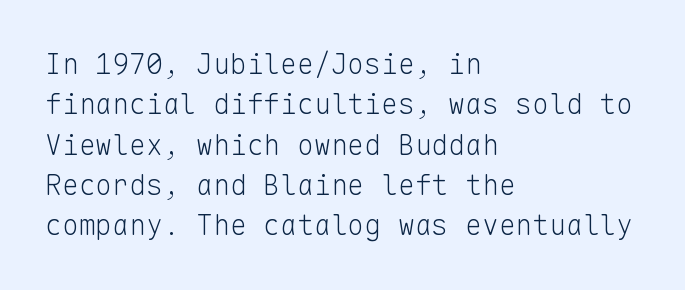
Q: Is the text bold? A: No.
Q: Is the text italic (slanted)? A: No, it is upright.
Q: Is the typeface a serif or a sans-serif typeface? A: Sans-serif.
Q: Is the text underlined? A: No.
Q: How is the paragraph aligned? A: Left-aligned.
Q: Is the spacing between letters normal or unusually wide? A: Normal.
Q: Is the spacing between lines tight, normal or loose? A: Normal.
Q: Width (condensed, normal, or wide)? A: Normal.
Q: Stroke contrast? A: Low.
Q: x-height? A: Medium.
Q: Monospaced? A: Yes.
